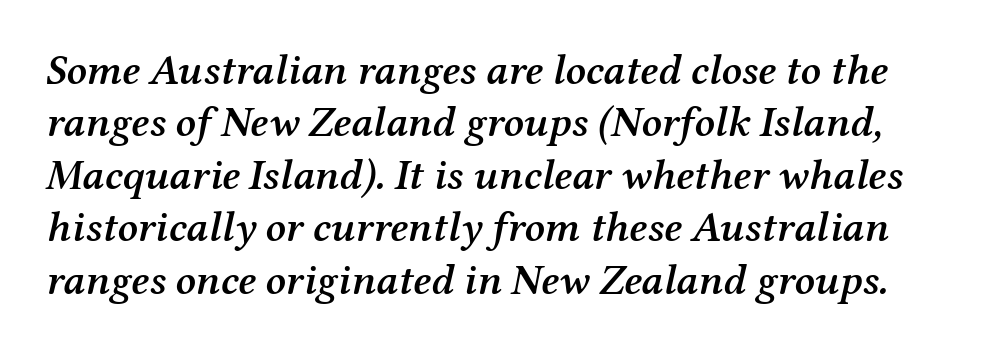
Q: Is the text bold? A: Semi-bold.
Q: Is the text italic (slanted)? A: Yes, it leans right by about 12 degrees.
Q: Is the typeface a serif or a sans-serif typeface? A: Serif.
Q: Is the text underlined? A: No.
Q: Is the spacing between letters normal or unusually wide? A: Normal.
Q: Width (condensed, normal, or wide)? A: Normal.
Q: Stroke contrast? A: Medium.
Q: x-height? A: Medium.
Q: Monospaced? A: No.
